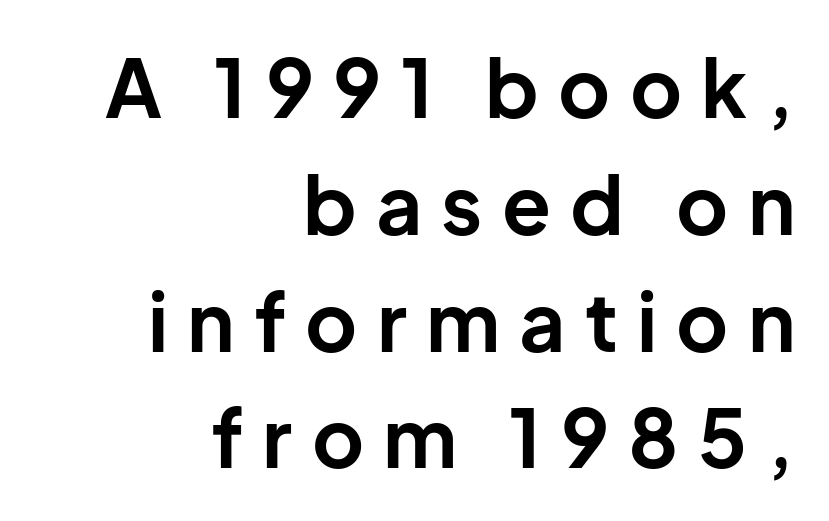
{"serif": "no", "italic": "no", "bold": "yes", "weight": "bold", "width": "normal", "stroke_contrast": "low", "x_height": "medium", "monospaced": "no", "underline": "no", "align": "right", "line_spacing": "normal", "line_spacing_ratio": 1.46, "letter_spacing": "wide", "letter_spacing_em": 0.24, "glyph_px": 80}
